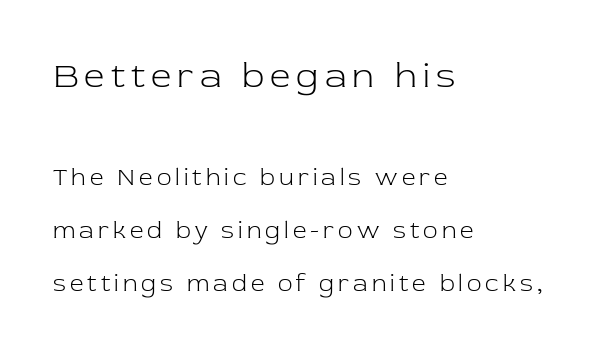
{"serif": "yes", "italic": "no", "bold": "no", "weight": "light", "width": "normal", "stroke_contrast": "low", "x_height": "medium", "monospaced": "no", "underline": "no", "align": "left", "line_spacing": "loose", "line_spacing_ratio": 2.22, "larger_block": "first", "size_ratio": 1.5, "glyph_px": 36}
